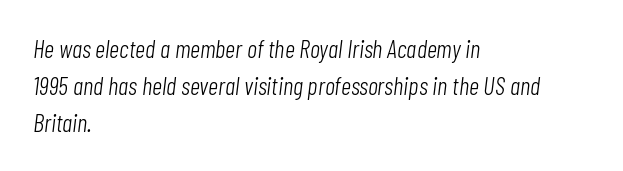
The image shows 25 px text type, italic (leaning right); set left-aligned, normal line spacing (1.49x), normal letter spacing, not underlined.
